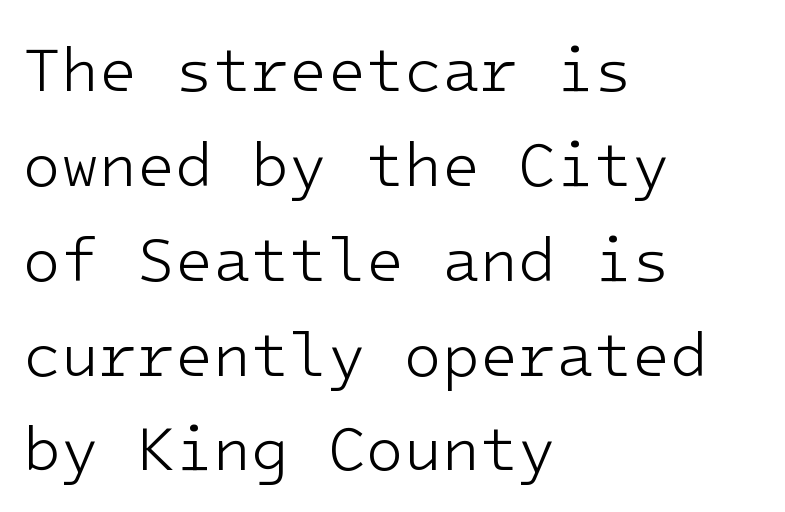
The type sits square on the baseline with zero lean. No word sits above an underline. Unbolded letterforms with no extra heft. Each word holds together tightly as a unit, with standard inter-letter gaps. The face used here is monospaced, like something from a code editor. The paragraph has a hard left edge and a soft right edge.
